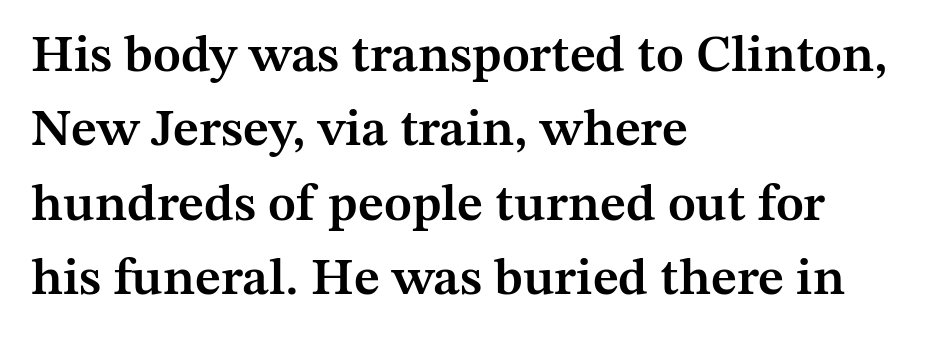
The image shows 52 px semibold serif type, upright; set left-aligned, normal line spacing (1.43x), normal letter spacing, not underlined; medium stroke contrast and a medium x-height.
